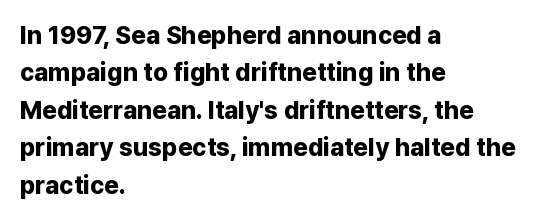
Q: Is the text bold? A: Yes.
Q: Is the text italic (slanted)? A: No, it is upright.
Q: Is the text underlined? A: No.
Q: How is the paragraph aligned? A: Left-aligned.
Q: Is the spacing between letters normal or unusually wide? A: Normal.
Q: Is the spacing between lines tight, normal or loose? A: Normal.
